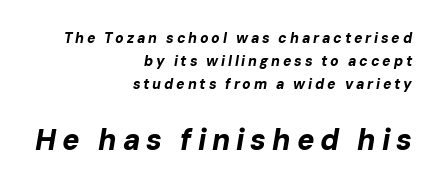
A normal amount of white space separates one row of letters from the next. The paragraph has a hard right edge and a soft left edge. Reading top to bottom, the characters get bigger at the block break. The gaps between neighbouring characters are conspicuously large.
